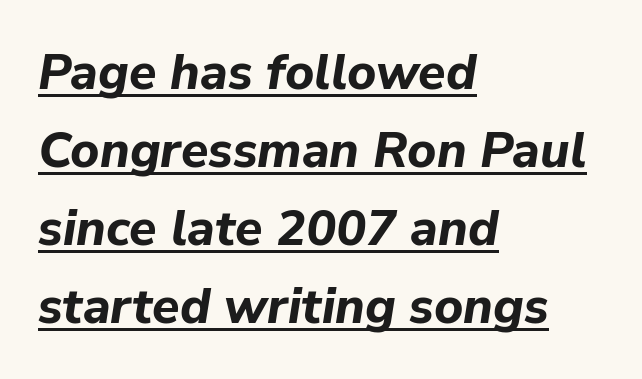
The image shows 50 px bold type, italic (leaning right); set left-aligned, normal line spacing (1.56x), normal letter spacing, underlined; low stroke contrast and a medium x-height.
